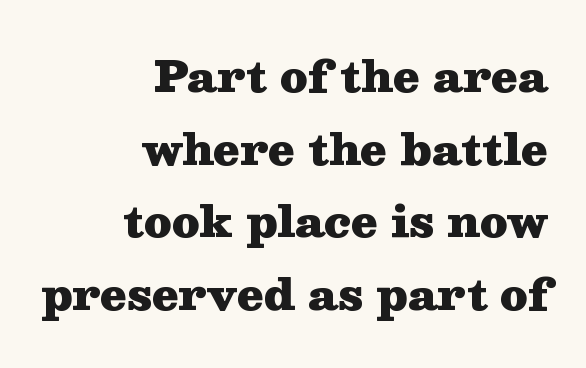
The image shows 43 px heavy, wide serif type, upright; set right-aligned, normal line spacing (1.69x), normal letter spacing, not underlined; medium stroke contrast and a medium x-height.
